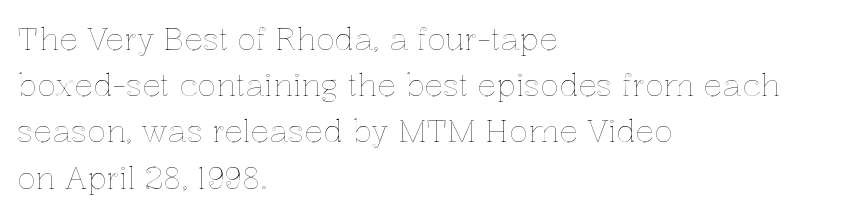
The text block is weighted toward the left margin, trailing off unevenly rightward. Varying glyph widths throughout — classic text-font behaviour. The face used here is rendered with its standard letterfit. These lines were composed using upright roman letters. The passage shown stacks its lines at a standard gap.
